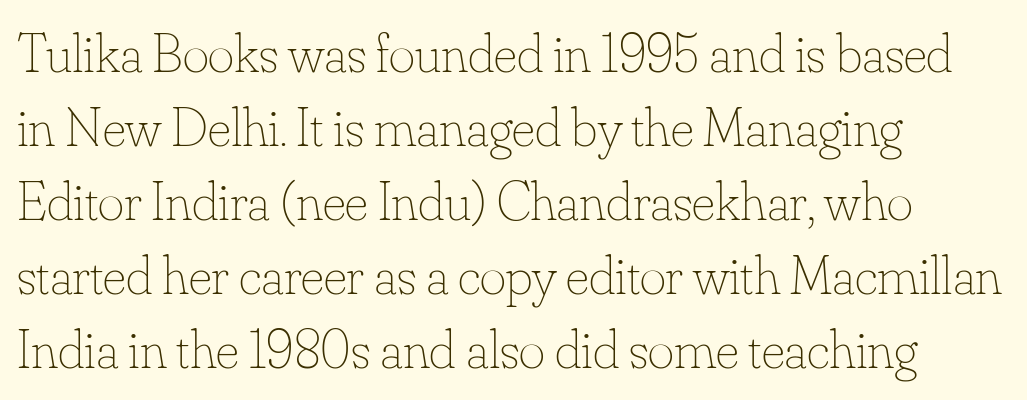
The image shows 56 px thin type, upright; set left-aligned, normal line spacing (1.32x), normal letter spacing, not underlined; low stroke contrast and a small x-height.
